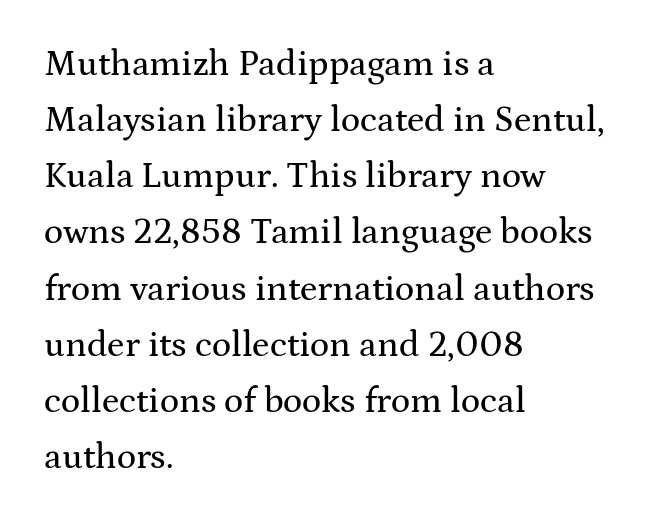
{"serif": "yes", "italic": "no", "width": "wide", "stroke_contrast": "medium", "x_height": "medium", "monospaced": "no", "underline": "no", "align": "left", "line_spacing": "normal", "line_spacing_ratio": 1.56, "letter_spacing": "normal", "letter_spacing_em": 0.0, "glyph_px": 36}
